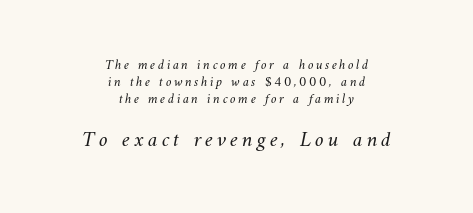
{"bold": "no", "underline": "no", "align": "center", "line_spacing_ratio": 1.2, "larger_block": "second", "size_ratio": 1.57, "glyph_px": 22}
